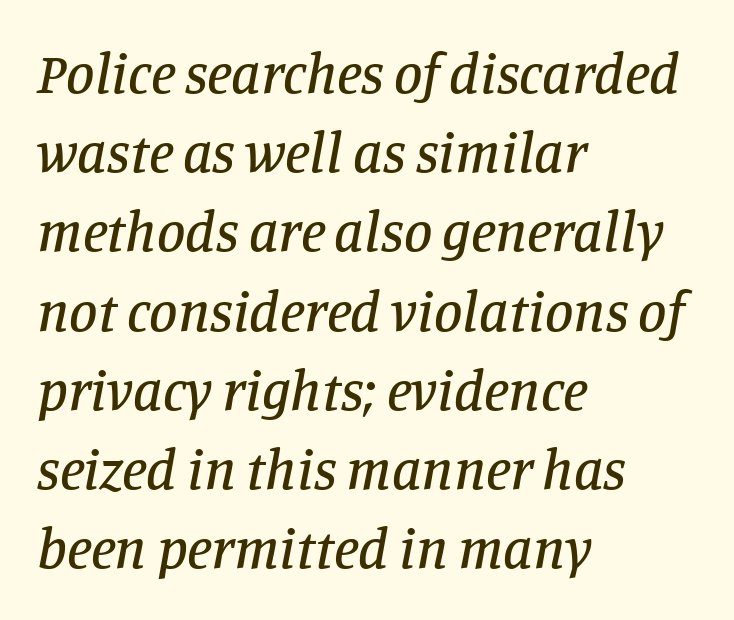
{"serif": "yes", "italic": "yes", "lean": "right", "slant_degrees": 11, "width": "normal", "stroke_contrast": "low", "x_height": "large", "monospaced": "no", "underline": "no", "align": "left", "line_spacing": "normal", "line_spacing_ratio": 1.39, "letter_spacing": "normal", "letter_spacing_em": 0.0, "glyph_px": 57}
